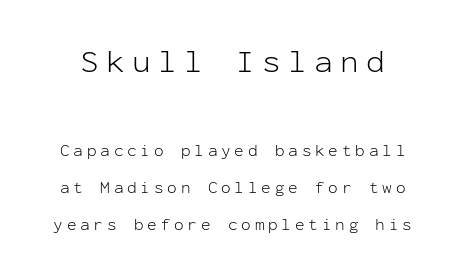
{"serif": "no", "italic": "no", "bold": "no", "weight": "light", "width": "normal", "stroke_contrast": "low", "x_height": "medium", "monospaced": "yes", "underline": "no", "line_spacing": "loose", "line_spacing_ratio": 2.32, "letter_spacing": "wide", "letter_spacing_em": 0.24, "larger_block": "first", "size_ratio": 1.94, "glyph_px": 31}
